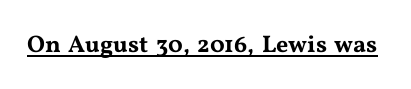
Default kerning and tracking; the words read as compact shapes. Notice how the stems are strictly vertical — no italics here. The glyphs are accompanied by a horizontal stroke just below them.
